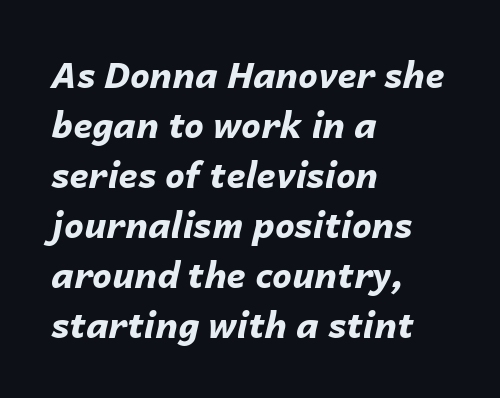
The font is running at its bold setting. Words float on clear page, feet unadorned. Spacing verdict: proportional, widths tailored to each character. Observe the lean: these are italic letterforms. The setting favours the left margin, as ordinary paragraphs usually do. This block has exactly the height ordinary leading produces.
